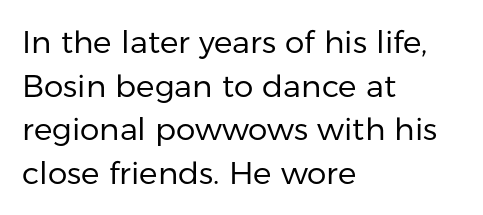
Q: Is the text bold? A: No.
Q: Is the text italic (slanted)? A: No, it is upright.
Q: Is the typeface a serif or a sans-serif typeface? A: Sans-serif.
Q: Is the text underlined? A: No.
Q: How is the paragraph aligned? A: Left-aligned.
Q: Is the spacing between letters normal or unusually wide? A: Normal.
Q: Is the spacing between lines tight, normal or loose? A: Normal.
Q: Width (condensed, normal, or wide)? A: Normal.
Q: Stroke contrast? A: Low.
Q: x-height? A: Medium.
Q: Monospaced? A: No.
